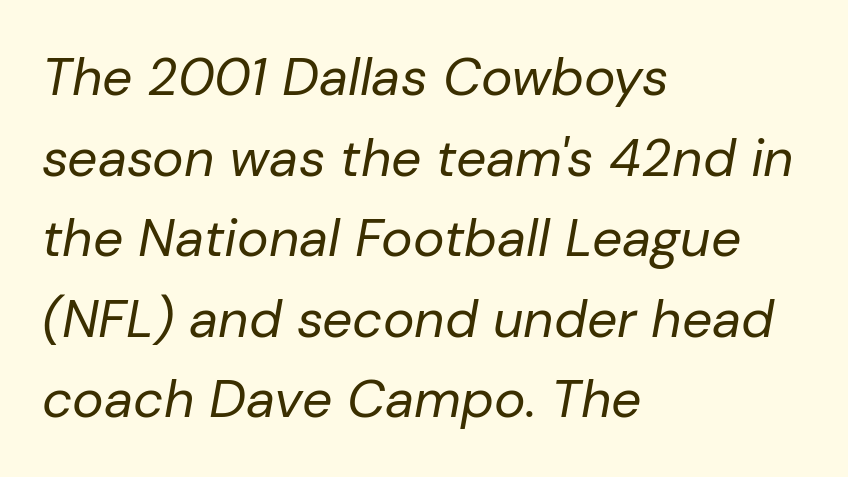
The image shows 53 px regular-weight type, italic (leaning right); set left-aligned, normal line spacing (1.52x), normal letter spacing, not underlined; low stroke contrast and a medium x-height.
